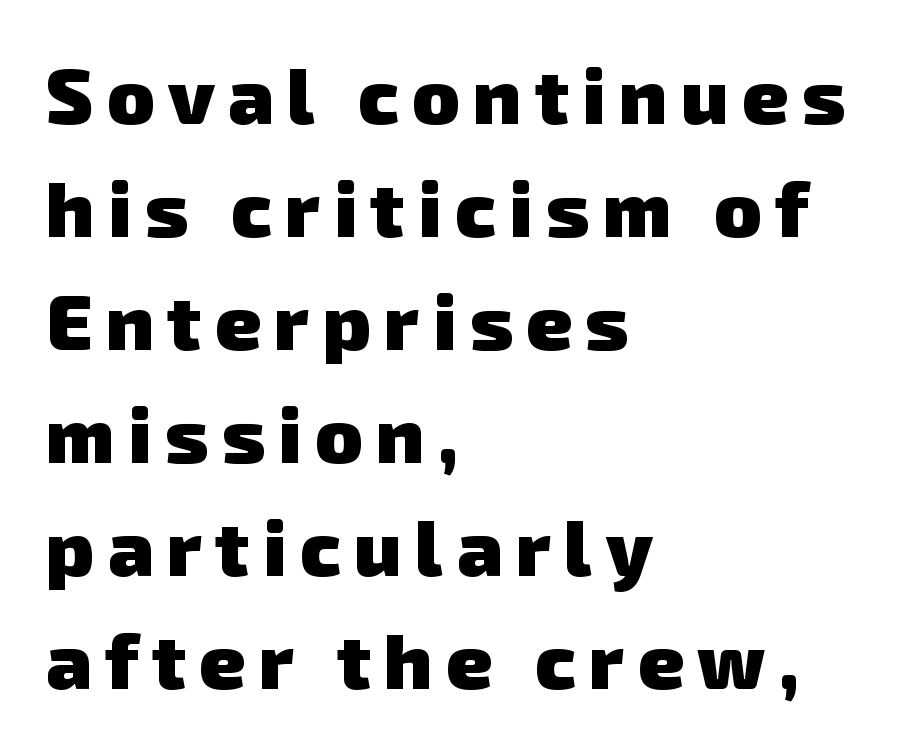
Q: Is the text bold? A: Yes.
Q: Is the typeface a serif or a sans-serif typeface? A: Sans-serif.
Q: Is the text underlined? A: No.
Q: How is the paragraph aligned? A: Left-aligned.
Q: Is the spacing between lines tight, normal or loose? A: Normal.
Q: Width (condensed, normal, or wide)? A: Normal.
Q: Stroke contrast? A: Low.
Q: x-height? A: Medium.
Q: Monospaced? A: No.
